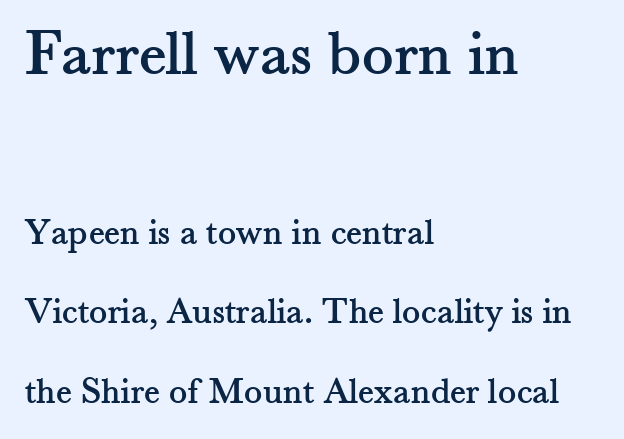
Nobody drew a line under any word here. Spacing verdict: proportional, widths tailored to each character. These lines are set flush left with a ragged right edge. Characters follow at the spacing the type designer built in. The first block has been scaled up relative to the second. The type family on display is of the serif kind.
